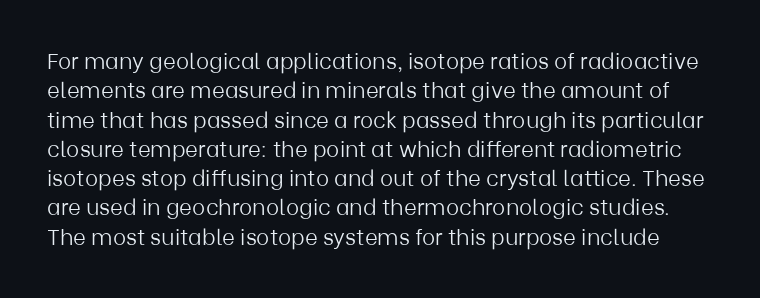
Descenders are the only things crossing below the line. The cut favours lightness, reaching ordinary text weight at its darkest. Observe the ordinary spacing: letters are neighbours, not strangers. Style check: upright. Quick note: interline space is typical.
